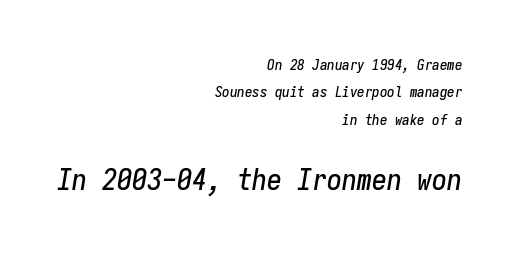
{"italic": "yes", "lean": "right", "slant_degrees": 9, "width": "condensed", "stroke_contrast": "low", "x_height": "medium", "monospaced": "yes", "underline": "no", "align": "right", "line_spacing_ratio": 1.83, "letter_spacing": "normal", "letter_spacing_em": 0.0, "larger_block": "second", "size_ratio": 2.0, "glyph_px": 30}
